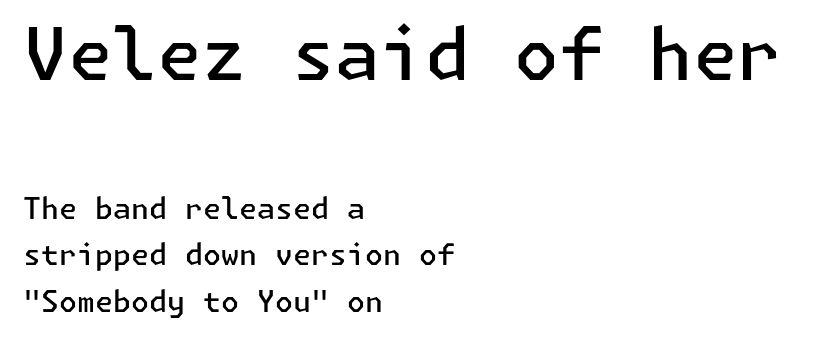
Q: Is the text bold? A: Semi-bold.
Q: Is the text italic (slanted)? A: No, it is upright.
Q: Is the typeface a serif or a sans-serif typeface? A: Sans-serif.
Q: Is the text underlined? A: No.
Q: How is the paragraph aligned? A: Left-aligned.
Q: Is the spacing between letters normal or unusually wide? A: Normal.
Q: Is the spacing between lines tight, normal or loose? A: Normal.
Q: Which block of text is set in a larger size, the first (top) or the second (bottom)? A: The first (top) one.
Q: Width (condensed, normal, or wide)? A: Normal.
Q: Stroke contrast? A: Low.
Q: x-height? A: Medium.
